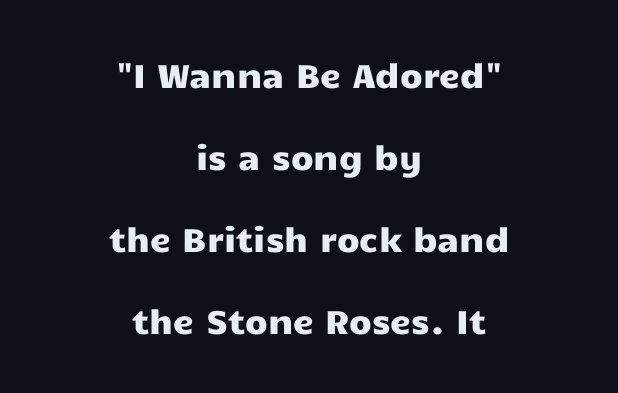
Q: Is the text italic (slanted)? A: No, it is upright.
Q: Is the typeface a serif or a sans-serif typeface? A: Sans-serif.
Q: Is the text underlined? A: No.
Q: How is the paragraph aligned? A: Centered.
Q: Is the spacing between letters normal or unusually wide? A: Normal.
Q: Is the spacing between lines tight, normal or loose? A: Loose.
Q: Width (condensed, normal, or wide)? A: Wide.
Q: Stroke contrast? A: Low.
Q: x-height? A: Medium.
Q: Monospaced? A: No.
